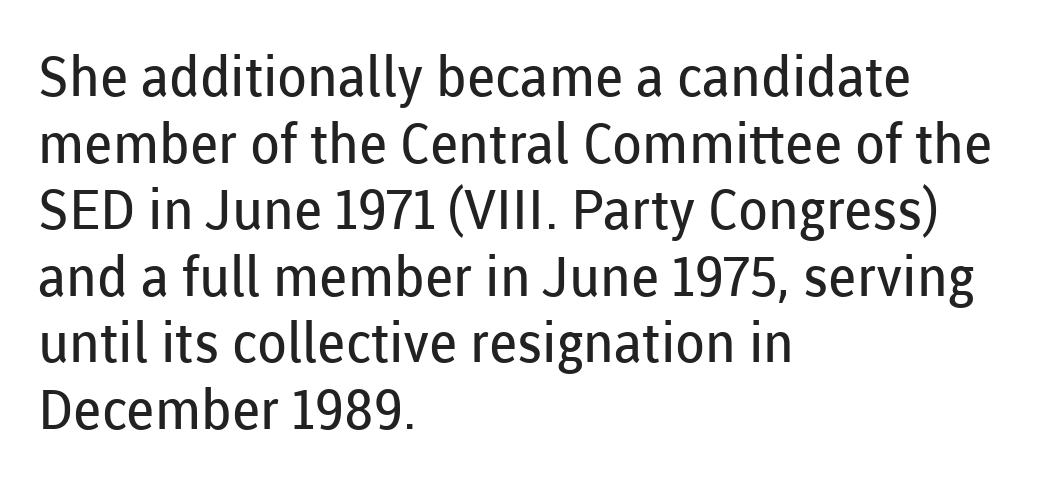
The image shows 55 px regular-weight sans-serif type, upright; set left-aligned, line spacing 1.21x, normal letter spacing, not underlined; low stroke contrast and a medium x-height.
